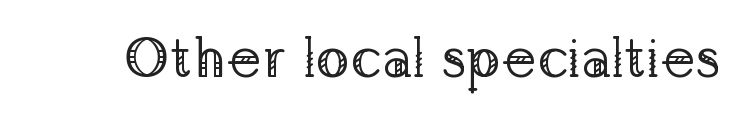
{"serif": "yes", "italic": "no", "bold": "no", "weight": "regular", "width": "normal", "stroke_contrast": "low", "x_height": "medium", "monospaced": "no", "underline": "no", "letter_spacing": "normal", "letter_spacing_em": 0.0, "glyph_px": 56}
